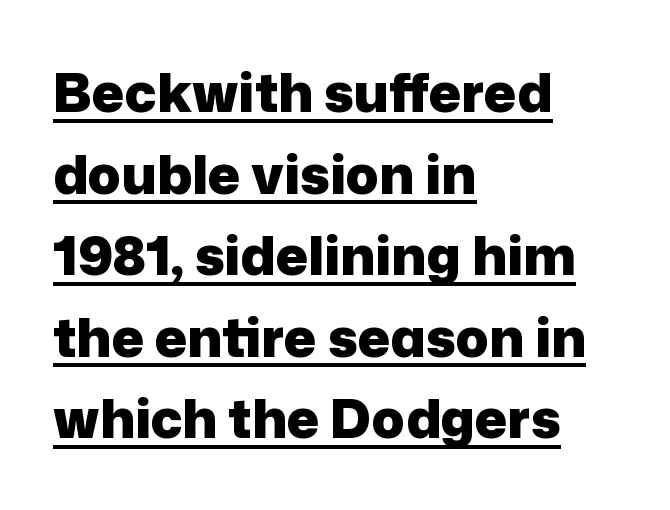
{"serif": "no", "italic": "no", "bold": "yes", "weight": "heavy", "width": "normal", "stroke_contrast": "low", "x_height": "medium", "monospaced": "no", "underline": "yes", "align": "left", "line_spacing": "normal", "line_spacing_ratio": 1.51, "letter_spacing": "normal", "letter_spacing_em": 0.0, "glyph_px": 54}
